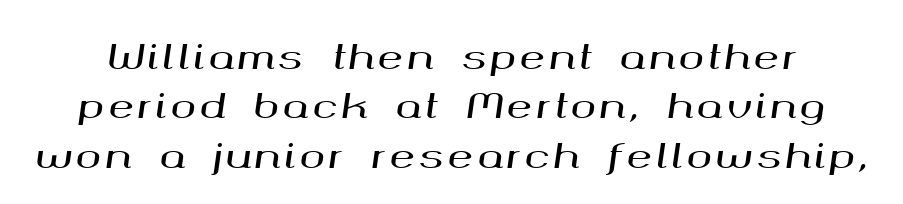
Q: Is the text italic (slanted)? A: Yes, it leans right by about 8 degrees.
Q: Is the text underlined? A: No.
Q: Is the spacing between lines tight, normal or loose? A: Normal.
Q: Width (condensed, normal, or wide)? A: Wide.
Q: Stroke contrast? A: Medium.
Q: x-height? A: Medium.
Q: Monospaced? A: No.
